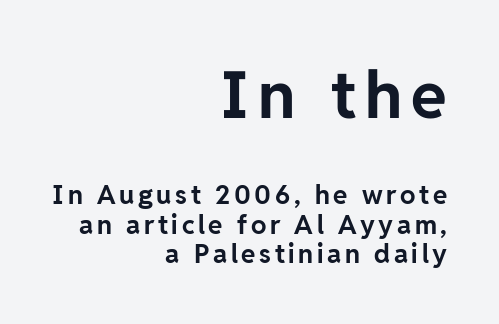
The image shows 65 px bold sans-serif type, upright; set right-aligned, tight line spacing (1.13x), not underlined; the first (top) block is 2.5x larger; low stroke contrast and a medium x-height.
